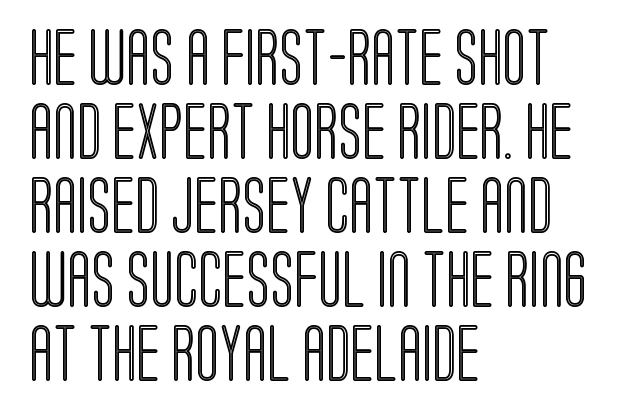
{"italic": "no", "width": "condensed", "x_height": "large", "monospaced": "no", "underline": "no", "align": "left", "line_spacing": "normal", "line_spacing_ratio": 1.32, "letter_spacing": "normal", "letter_spacing_em": 0.0, "glyph_px": 56}
